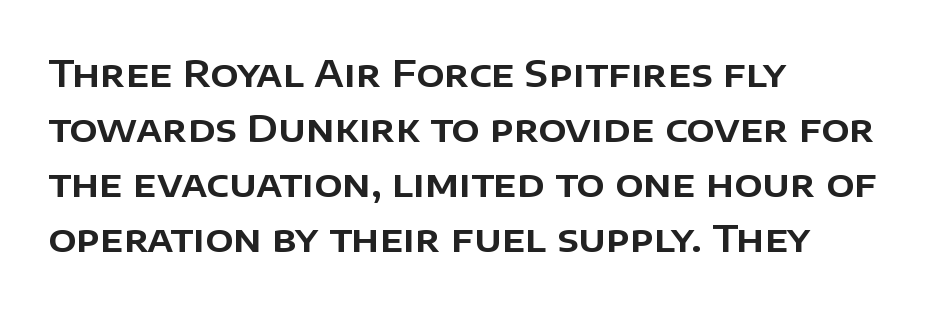
Q: Is the text italic (slanted)? A: No, it is upright.
Q: Is the typeface a serif or a sans-serif typeface? A: Sans-serif.
Q: Is the text underlined? A: No.
Q: How is the paragraph aligned? A: Left-aligned.
Q: Is the spacing between letters normal or unusually wide? A: Normal.
Q: Is the spacing between lines tight, normal or loose? A: Normal.
Q: Width (condensed, normal, or wide)? A: Normal.
Q: Stroke contrast? A: Low.
Q: x-height? A: Large.
Q: Monospaced? A: No.
